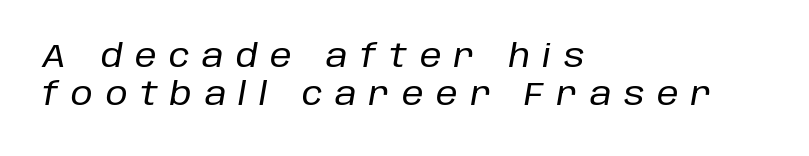
Q: Is the text italic (slanted)? A: Yes, it leans right by about 10 degrees.
Q: Is the text underlined? A: No.
Q: How is the paragraph aligned? A: Left-aligned.
Q: Is the spacing between letters normal or unusually wide? A: Unusually wide.
Q: Width (condensed, normal, or wide)? A: Normal.
Q: Stroke contrast? A: Low.
Q: x-height? A: Large.
Q: Monospaced? A: No.
